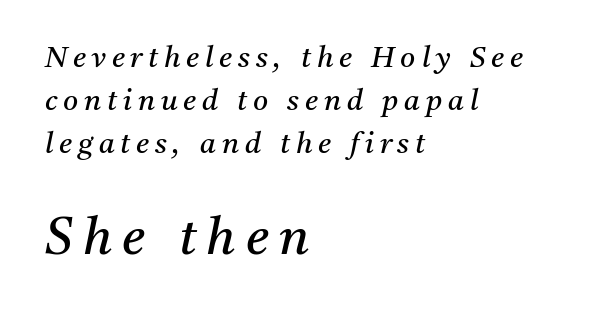
Q: Is the text bold? A: No.
Q: Is the text italic (slanted)? A: Yes, it leans right by about 11 degrees.
Q: Is the typeface a serif or a sans-serif typeface? A: Serif.
Q: Is the text underlined? A: No.
Q: How is the paragraph aligned? A: Left-aligned.
Q: Is the spacing between letters normal or unusually wide? A: Unusually wide.
Q: Is the spacing between lines tight, normal or loose? A: Normal.
Q: Which block of text is set in a larger size, the first (top) or the second (bottom)? A: The second (bottom) one.
Q: Width (condensed, normal, or wide)? A: Normal.
Q: Stroke contrast? A: Medium.
Q: x-height? A: Medium.
Q: Monospaced? A: No.
